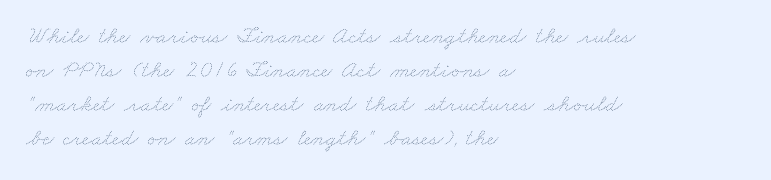
The image shows 24 px text type; set left-aligned, normal line spacing (1.42x), normal letter spacing, not underlined.
